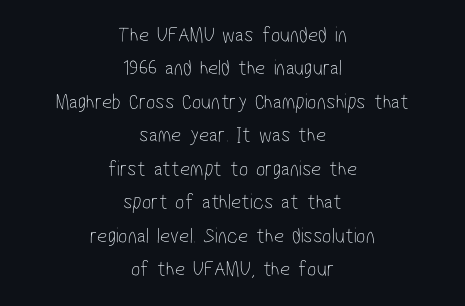
The image shows 22 px text type; set centered, normal line spacing (1.52x), normal letter spacing, not underlined.
